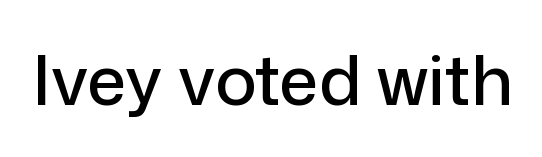
Is there any slant? The stems are plumb. Has an underline been added? It has not. Think of a printed novel: that variable character pitch is what you see here. The letterforms sit shoulder to shoulder at normal distance.
